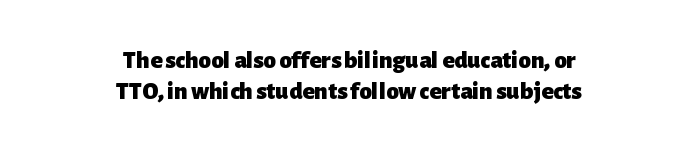
The image shows 25 px bold type, upright; set centered, normal line spacing (1.25x), normal letter spacing, not underlined.
